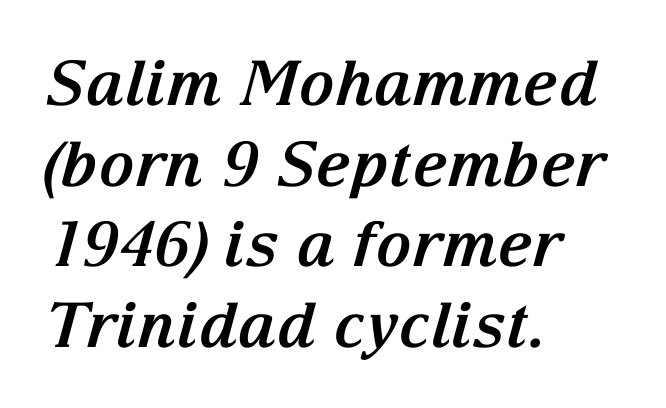
Q: Is the text bold? A: Yes.
Q: Is the text italic (slanted)? A: Yes, it leans right by about 15 degrees.
Q: Is the typeface a serif or a sans-serif typeface? A: Serif.
Q: Is the text underlined? A: No.
Q: How is the paragraph aligned? A: Left-aligned.
Q: Is the spacing between letters normal or unusually wide? A: Normal.
Q: Is the spacing between lines tight, normal or loose? A: Normal.
Q: Width (condensed, normal, or wide)? A: Normal.
Q: Stroke contrast? A: Medium.
Q: x-height? A: Medium.
Q: Monospaced? A: No.
